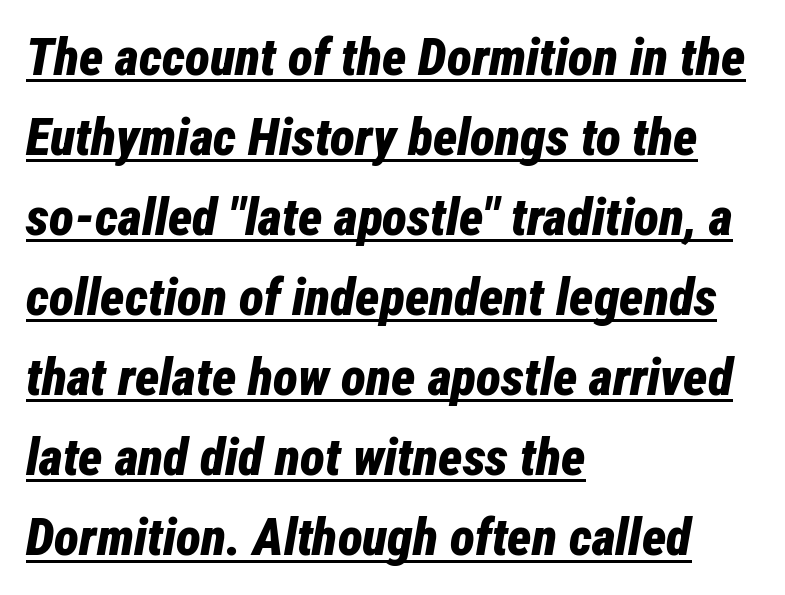
{"italic": "yes", "lean": "right", "slant_degrees": 12, "bold": "yes", "weight": "bold", "width": "condensed", "stroke_contrast": "low", "x_height": "medium", "monospaced": "no", "underline": "yes", "align": "left", "line_spacing": "normal", "line_spacing_ratio": 1.54, "letter_spacing": "normal", "letter_spacing_em": 0.0, "glyph_px": 52}
